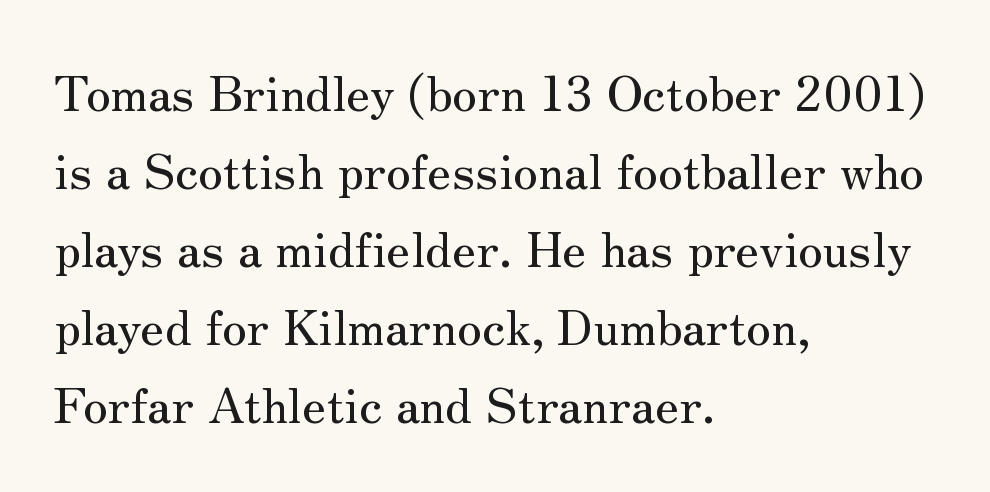
The image shows 49 px serif type, upright; set left-aligned, normal line spacing (1.59x), normal letter spacing, not underlined; medium stroke contrast and a small x-height.
